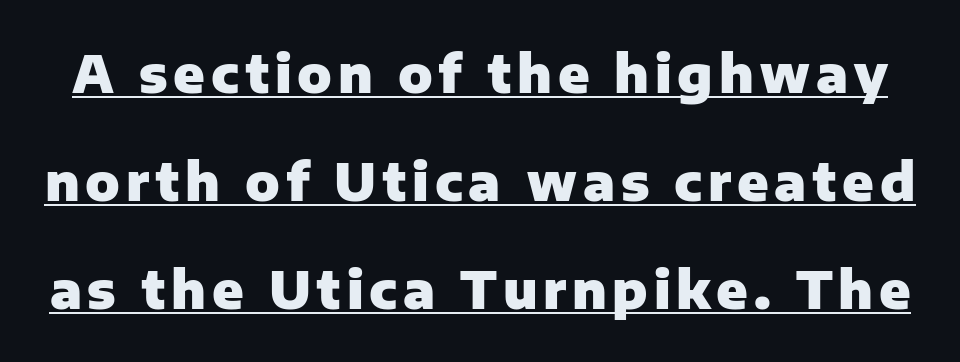
Q: Is the text bold? A: Yes.
Q: Is the text italic (slanted)? A: No, it is upright.
Q: Is the typeface a serif or a sans-serif typeface? A: Sans-serif.
Q: Is the text underlined? A: Yes.
Q: Is the spacing between lines tight, normal or loose? A: Loose.
Q: Width (condensed, normal, or wide)? A: Normal.
Q: Stroke contrast? A: Low.
Q: x-height? A: Medium.
Q: Monospaced? A: No.
